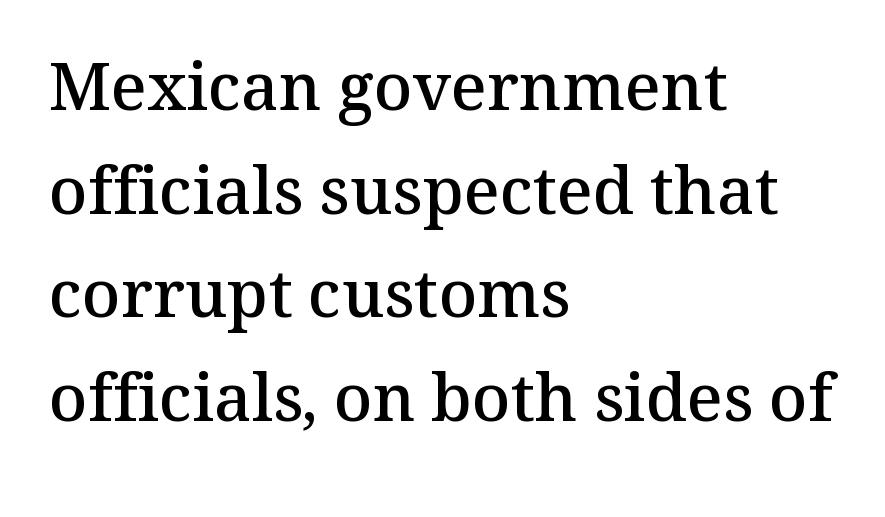
{"serif": "yes", "italic": "no", "bold": "semi", "weight": "semibold", "width": "normal", "stroke_contrast": "medium", "x_height": "medium", "monospaced": "no", "underline": "no", "align": "left", "line_spacing": "normal", "line_spacing_ratio": 1.57, "letter_spacing": "normal", "letter_spacing_em": 0.0, "glyph_px": 66}
